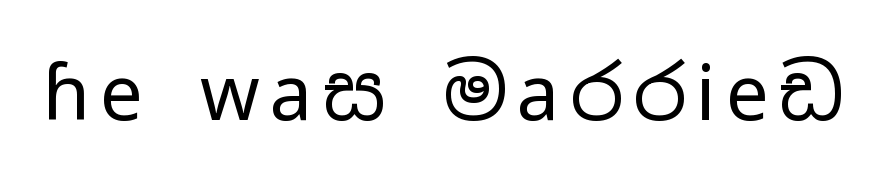
No word sits above an underline. Style check: upright. The font is comparable to plain body text, perhaps lighter. No feet cap the strokes, marking this as sans-serif type.
